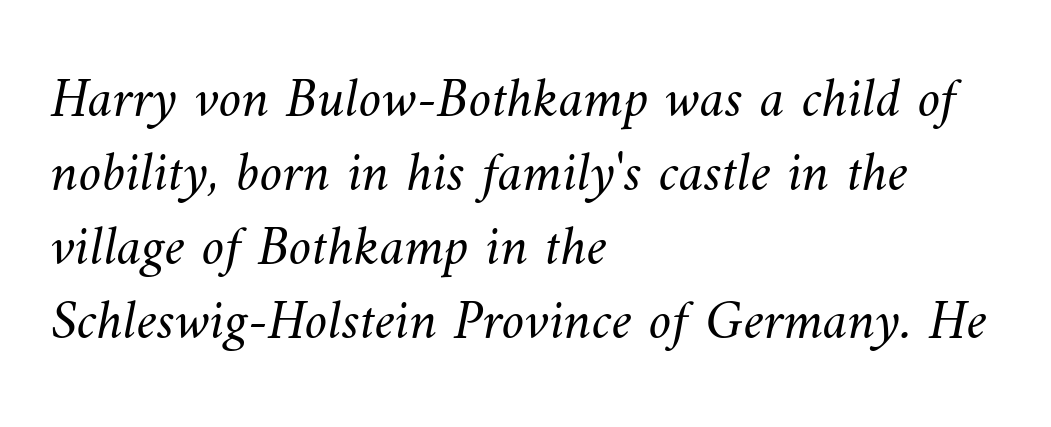
The image shows 57 px light type; set left-aligned, normal line spacing (1.3x), normal letter spacing, not underlined; medium stroke contrast and a small x-height.
